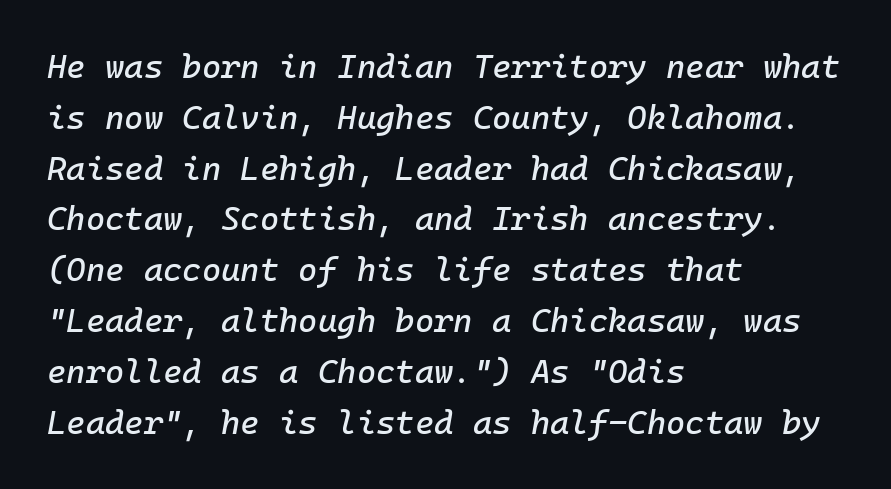
These lines keep a tight, regular rhythm from letter to letter. This sample uses an oblique cut, with every glyph tilted off the vertical. The lines sit at an ordinary, default distance from one another. Fixed-width glyphs throughout — classic coding-font behaviour. The rag falls on the right side of this text block. The zone under the glyphs is completely vacant.
